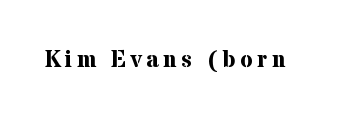
The words here are not underlined. Ascenders rise straight up at ninety degrees. What weight is shown? A full bold with thick strokes.
